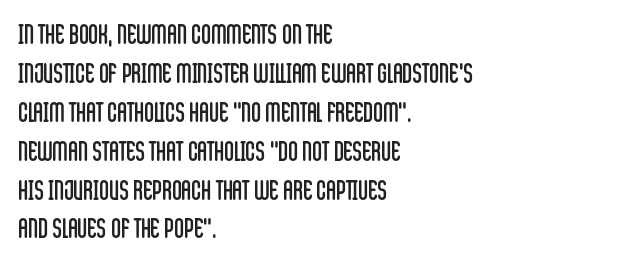
The image shows 27 px text type, upright; set left-aligned, normal line spacing (1.44x), normal letter spacing, not underlined.
